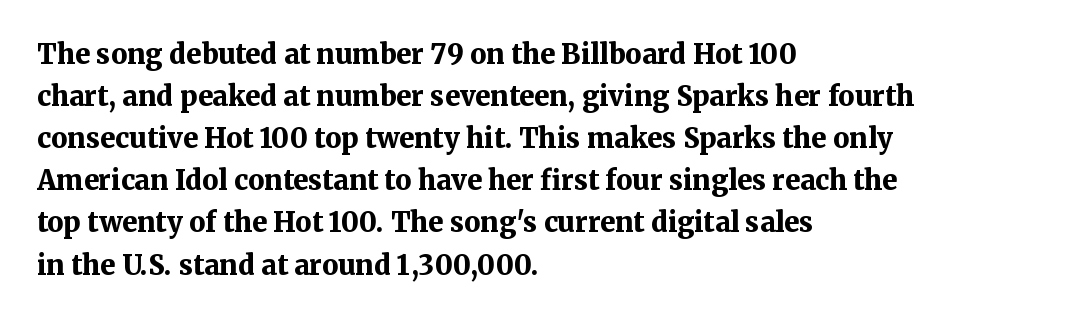
The image shows 27 px bold type, upright; set left-aligned, normal line spacing (1.56x), normal letter spacing, not underlined.
